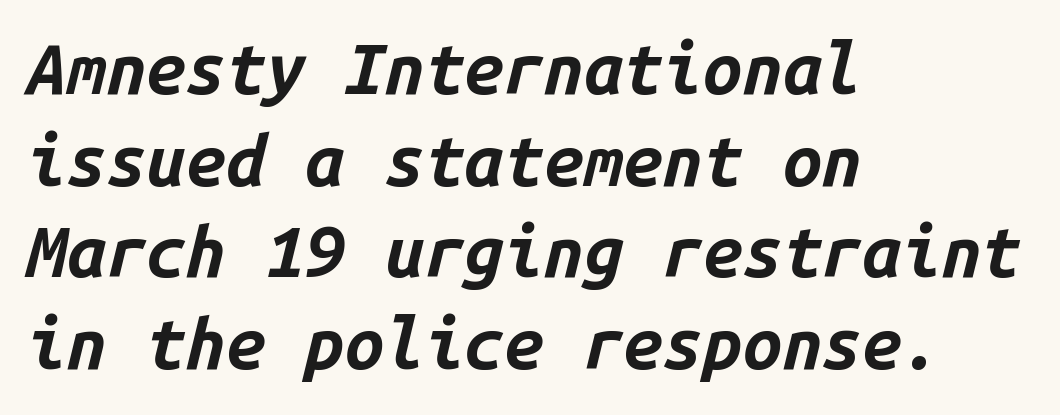
These lines stack with their left ends in a neat column. The words here are not underlined. Heavy-handed strokes throughout: this text is bold. What's the leading like? Ordinary, nothing unusual.
